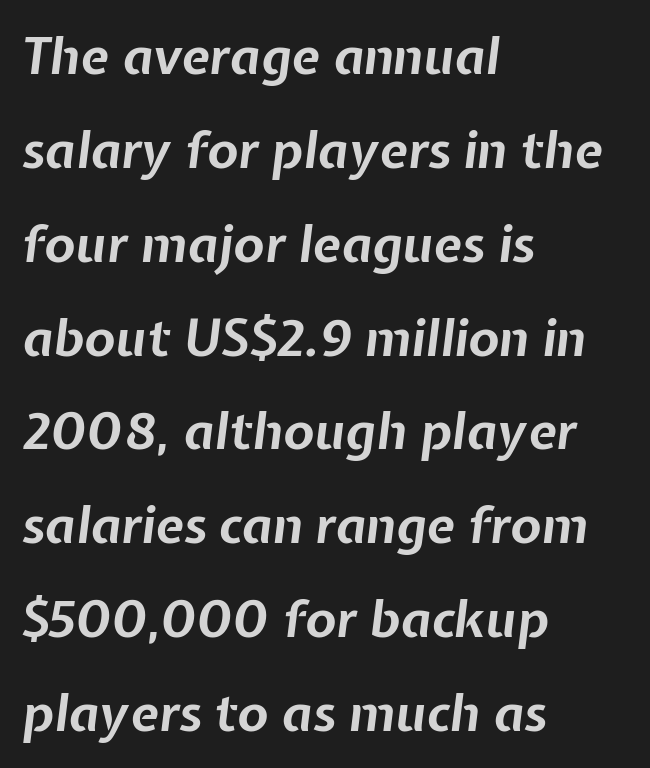
{"italic": "yes", "lean": "right", "slant_degrees": 7, "bold": "yes", "weight": "bold", "width": "normal", "stroke_contrast": "low", "x_height": "medium", "monospaced": "no", "underline": "no", "align": "left", "line_spacing_ratio": 1.84, "letter_spacing": "normal", "letter_spacing_em": 0.0, "glyph_px": 51}
